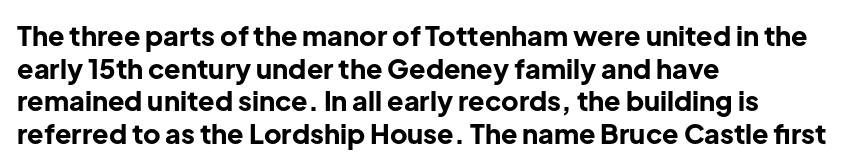
The image shows 27 px bold type, upright; set left-aligned, line spacing 1.21x, normal letter spacing, not underlined.
